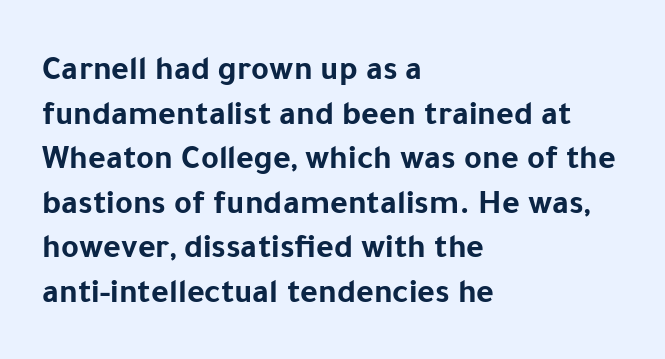
Q: Is the text bold? A: Yes.
Q: Is the text italic (slanted)? A: No, it is upright.
Q: Is the typeface a serif or a sans-serif typeface? A: Sans-serif.
Q: Is the text underlined? A: No.
Q: How is the paragraph aligned? A: Left-aligned.
Q: Is the spacing between letters normal or unusually wide? A: Normal.
Q: Is the spacing between lines tight, normal or loose? A: Normal.
Q: Width (condensed, normal, or wide)? A: Normal.
Q: Stroke contrast? A: Low.
Q: x-height? A: Medium.
Q: Monospaced? A: No.
